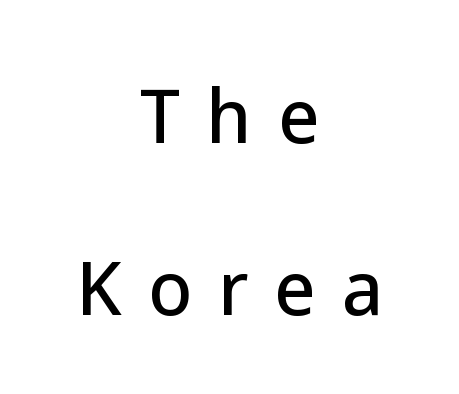
A clean baseline with only descenders dipping below it. This is the regular roman posture of the typeface. Leading: increased. You can tell from the bare stems that sans-serif type was used. Think of a printed novel: that variable character pitch is what you see here. The rendering inserts visible extra space after every character.
